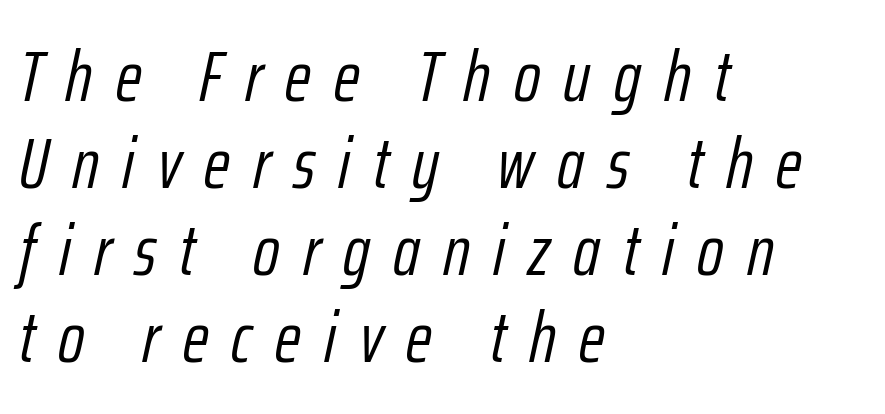
{"italic": "yes", "lean": "right", "slant_degrees": 12, "bold": "no", "weight": "light", "width": "condensed", "stroke_contrast": "low", "x_height": "medium", "monospaced": "no", "underline": "no", "align": "left", "line_spacing_ratio": 1.21, "letter_spacing": "wide", "letter_spacing_em": 0.32, "glyph_px": 72}
